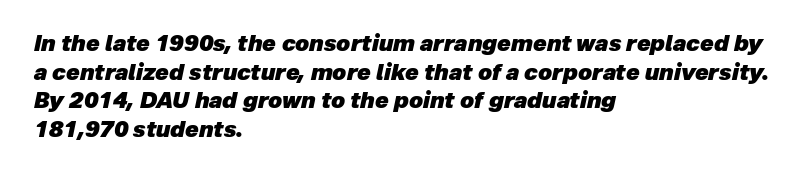
Students, note that the glyphs here touch the page at normal intervals. Pretty heavy lettering here — definitely bold. Casual observation: everything's shoved over to the left. The whole block is typeset with a tilt.
